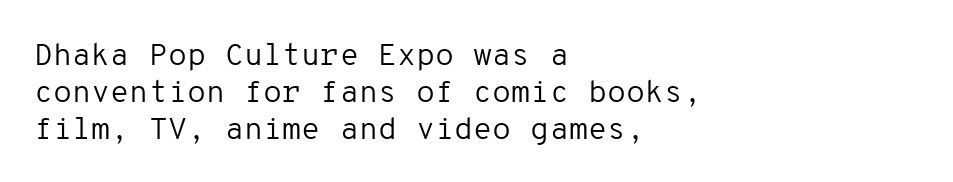
The image shows 31 px regular-weight sans-serif type, upright, monospaced; set left-aligned, line spacing 1.19x, normal letter spacing, not underlined; low stroke contrast and a medium x-height.
